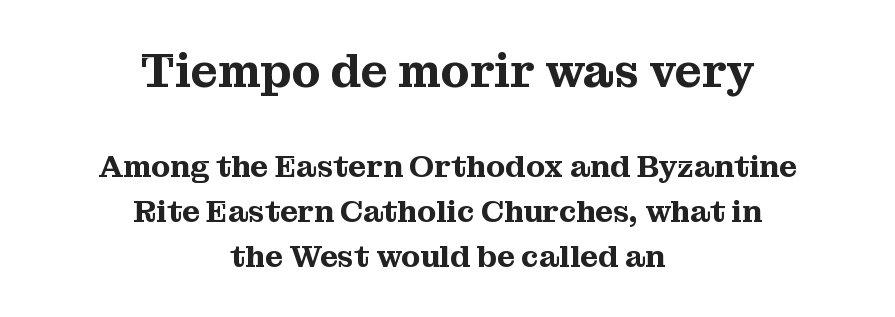
The image shows 47 px serif type, upright; set centered, normal line spacing (1.45x), normal letter spacing, not underlined; the first (top) block is 1.52x larger; medium stroke contrast and a medium x-height.
